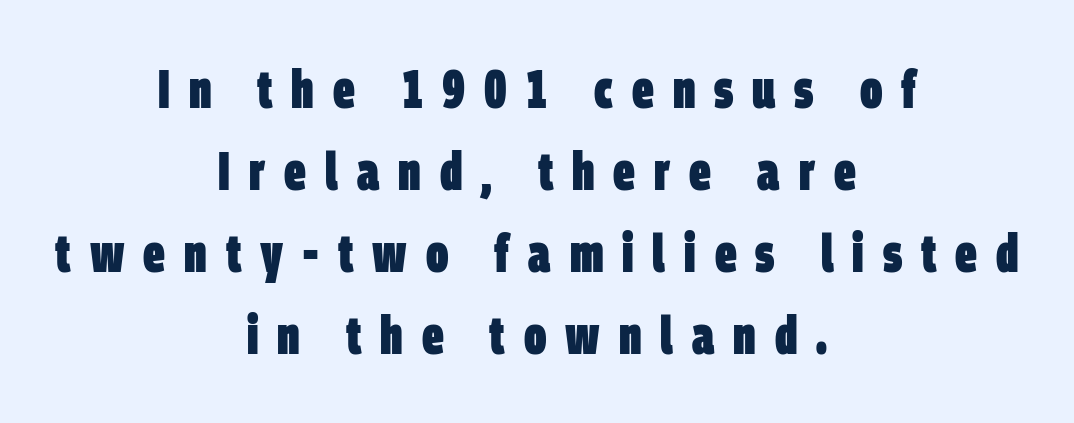
Q: Is the text bold? A: Yes.
Q: Is the typeface a serif or a sans-serif typeface? A: Sans-serif.
Q: Is the text underlined? A: No.
Q: How is the paragraph aligned? A: Centered.
Q: Is the spacing between letters normal or unusually wide? A: Unusually wide.
Q: Is the spacing between lines tight, normal or loose? A: Normal.
Q: Width (condensed, normal, or wide)? A: Condensed.
Q: Stroke contrast? A: Low.
Q: x-height? A: Large.
Q: Monospaced? A: No.
